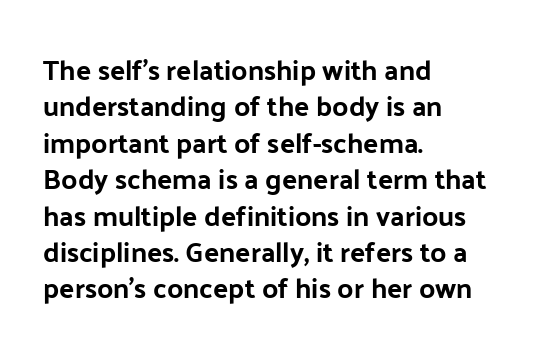
The image shows 28 px bold sans-serif type, upright; set left-aligned, normal line spacing (1.3x), normal letter spacing, not underlined; low stroke contrast and a medium x-height.
